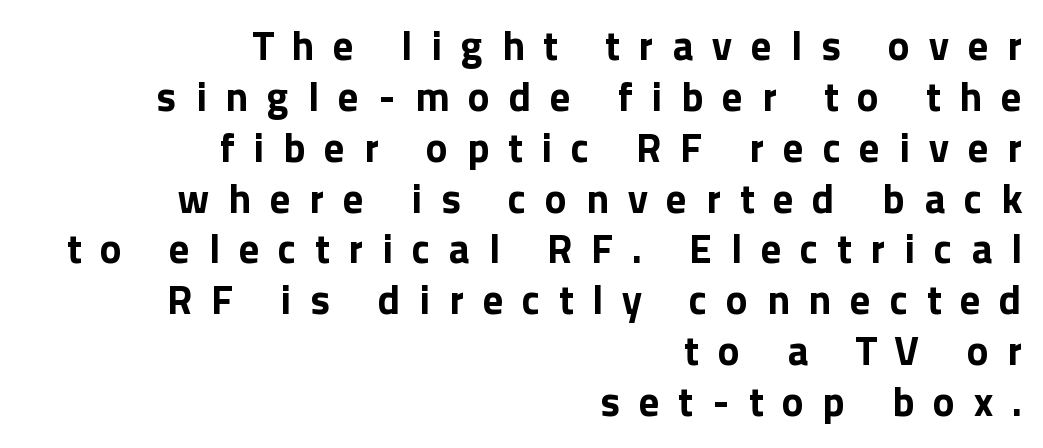
Q: Is the text bold? A: Yes.
Q: Is the text italic (slanted)? A: No, it is upright.
Q: Is the typeface a serif or a sans-serif typeface? A: Sans-serif.
Q: Is the text underlined? A: No.
Q: How is the paragraph aligned? A: Right-aligned.
Q: Is the spacing between letters normal or unusually wide? A: Unusually wide.
Q: Width (condensed, normal, or wide)? A: Normal.
Q: x-height? A: Medium.
Q: Monospaced? A: No.
